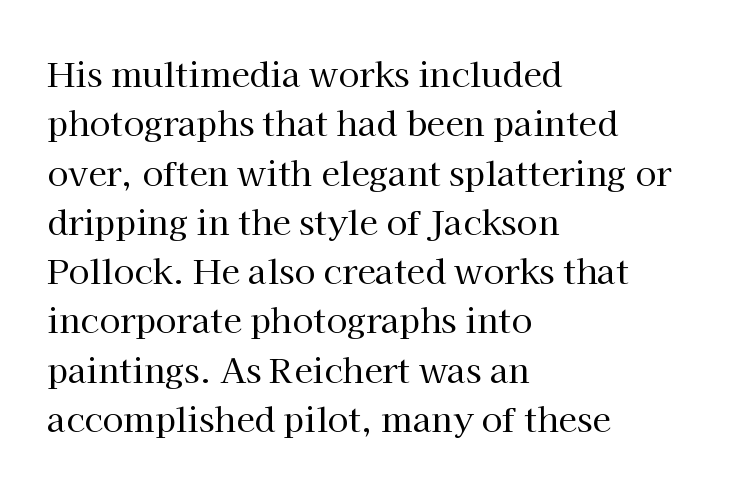
The image shows 34 px regular-weight serif type, upright; set left-aligned, normal line spacing (1.45x), normal letter spacing, not underlined; high stroke contrast and a medium x-height.
